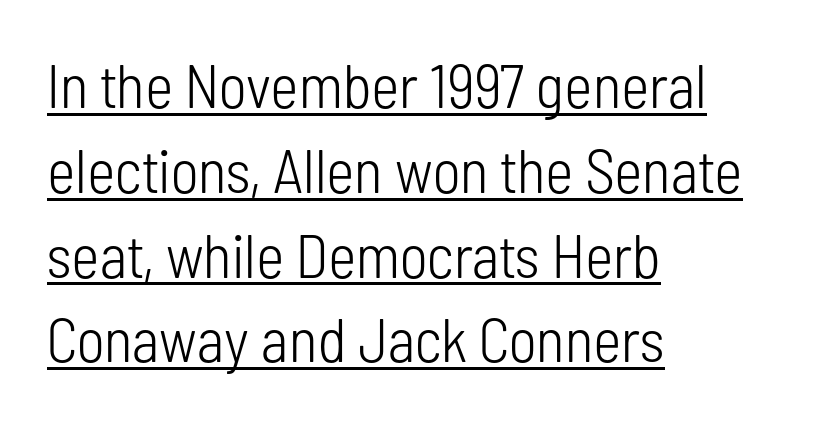
The image shows 61 px light, condensed sans-serif type, upright; set left-aligned, normal line spacing (1.39x), normal letter spacing, underlined; low stroke contrast and a medium x-height.
